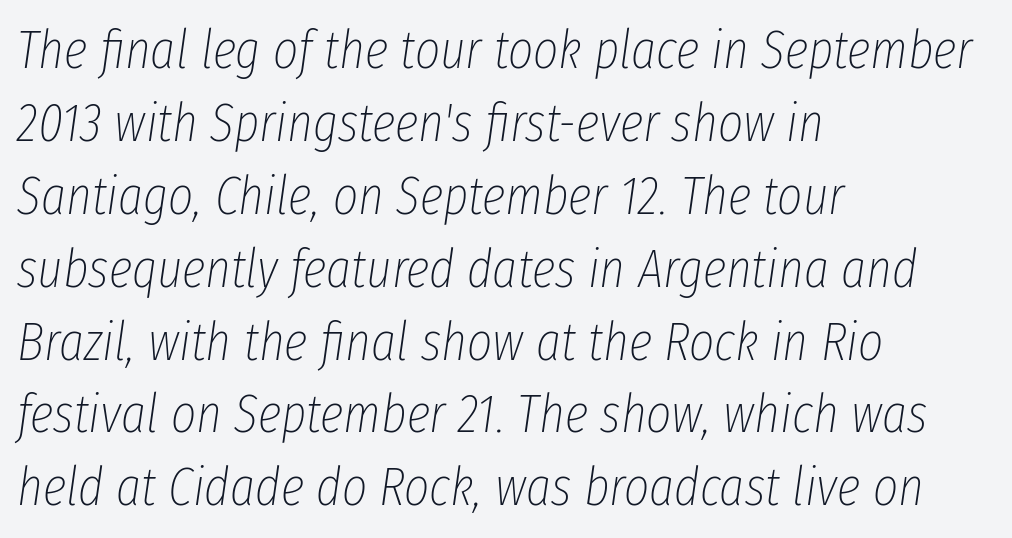
{"italic": "yes", "lean": "right", "slant_degrees": 8, "bold": "no", "weight": "thin", "width": "condensed", "stroke_contrast": "low", "x_height": "medium", "monospaced": "no", "underline": "no", "align": "left", "line_spacing": "normal", "line_spacing_ratio": 1.35, "letter_spacing": "normal", "letter_spacing_em": 0.0, "glyph_px": 54}
